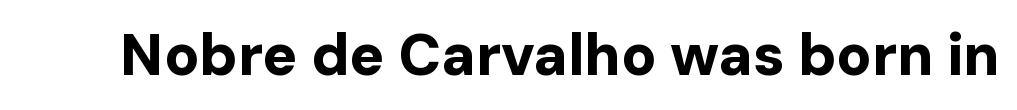
Q: Is the text bold? A: Yes.
Q: Is the text italic (slanted)? A: No, it is upright.
Q: Is the typeface a serif or a sans-serif typeface? A: Sans-serif.
Q: Is the text underlined? A: No.
Q: Is the spacing between letters normal or unusually wide? A: Normal.
Q: Width (condensed, normal, or wide)? A: Normal.
Q: Stroke contrast? A: Low.
Q: x-height? A: Medium.
Q: Monospaced? A: No.
